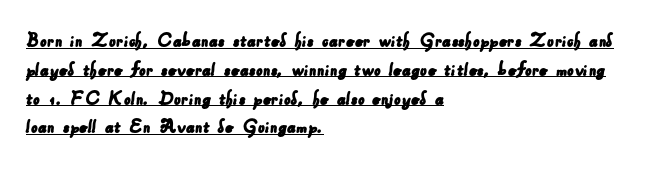
Q: Is the text underlined? A: Yes.
Q: How is the paragraph aligned? A: Left-aligned.
Q: Is the spacing between letters normal or unusually wide? A: Normal.
Q: Is the spacing between lines tight, normal or loose? A: Normal.
